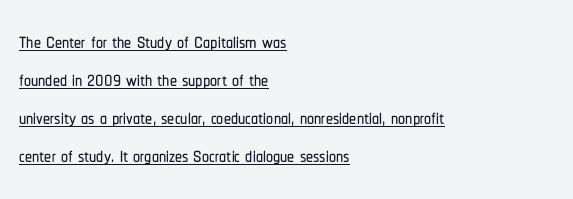
Q: Is the text italic (slanted)? A: No, it is upright.
Q: Is the typeface a serif or a sans-serif typeface? A: Sans-serif.
Q: Is the text underlined? A: Yes.
Q: How is the paragraph aligned? A: Left-aligned.
Q: Is the spacing between letters normal or unusually wide? A: Normal.
Q: Is the spacing between lines tight, normal or loose? A: Normal.
Q: Width (condensed, normal, or wide)? A: Condensed.
Q: Stroke contrast? A: Low.
Q: x-height? A: Medium.
Q: Monospaced? A: No.
